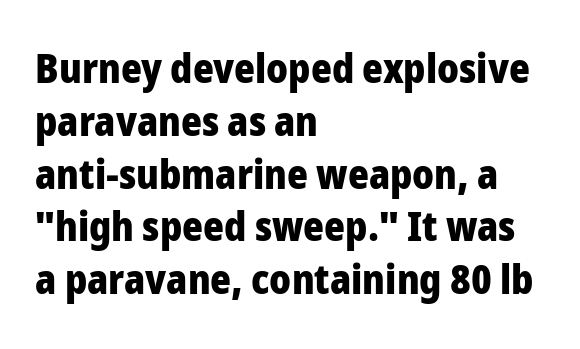
The image shows 40 px heavy sans-serif type, upright; set left-aligned, normal line spacing (1.32x), normal letter spacing, not underlined; low stroke contrast and a medium x-height.
